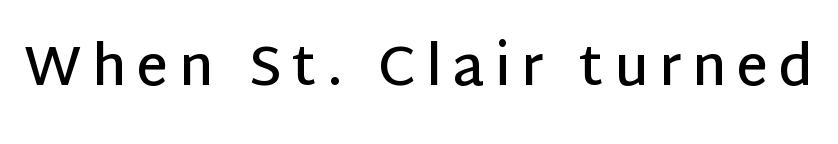
{"serif": "no", "italic": "no", "bold": "semi", "weight": "semibold", "width": "normal", "stroke_contrast": "low", "x_height": "large", "monospaced": "no", "underline": "no", "glyph_px": 55}
